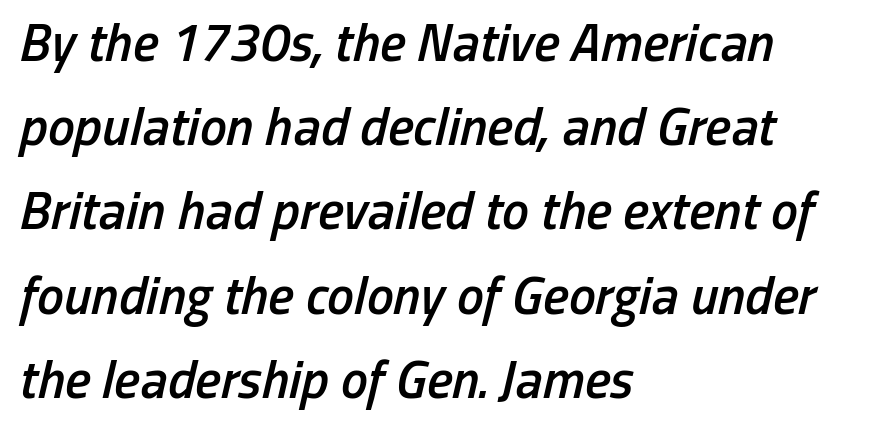
Q: Is the text bold? A: Semi-bold.
Q: Is the text italic (slanted)? A: Yes, it leans right by about 13 degrees.
Q: Is the text underlined? A: No.
Q: How is the paragraph aligned? A: Left-aligned.
Q: Is the spacing between letters normal or unusually wide? A: Normal.
Q: Is the spacing between lines tight, normal or loose? A: Normal.
Q: Width (condensed, normal, or wide)? A: Condensed.
Q: Stroke contrast? A: Low.
Q: x-height? A: Medium.
Q: Monospaced? A: No.
